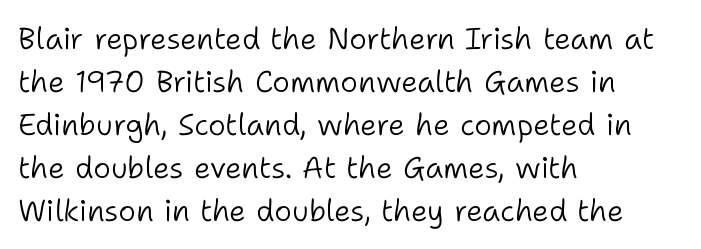
Q: Is the text bold? A: No.
Q: Is the text italic (slanted)? A: No, it is upright.
Q: Is the typeface a serif or a sans-serif typeface? A: Sans-serif.
Q: Is the text underlined? A: No.
Q: How is the paragraph aligned? A: Left-aligned.
Q: Is the spacing between letters normal or unusually wide? A: Normal.
Q: Is the spacing between lines tight, normal or loose? A: Normal.
Q: Width (condensed, normal, or wide)? A: Normal.
Q: Stroke contrast? A: Low.
Q: x-height? A: Medium.
Q: Monospaced? A: No.
